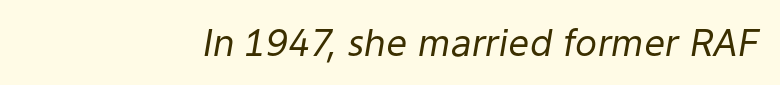
Q: Is the text bold? A: No.
Q: Is the text italic (slanted)? A: Yes, it leans right by about 9 degrees.
Q: Is the text underlined? A: No.
Q: Is the spacing between letters normal or unusually wide? A: Normal.
Q: Width (condensed, normal, or wide)? A: Normal.
Q: Stroke contrast? A: Low.
Q: x-height? A: Medium.
Q: Monospaced? A: No.
